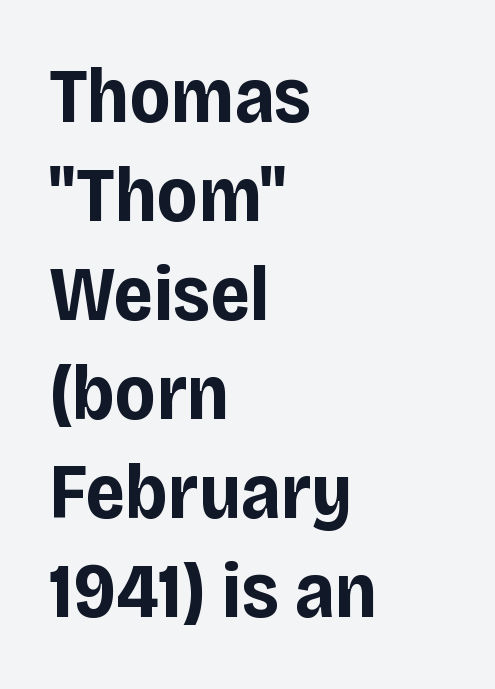
The gap between lines stays unmarked. The lines are quadded left. Regular leading. In terms of posture, this sample is upright. Think of a printed novel: that variable character pitch is what you see here.
